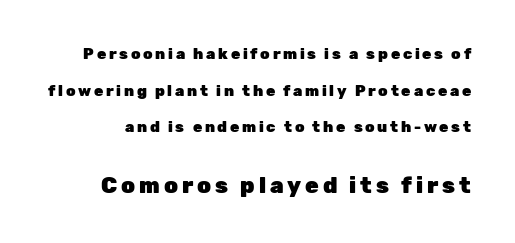
{"italic": "no", "bold": "yes", "underline": "no", "line_spacing": "loose", "line_spacing_ratio": 2.45, "larger_block": "second", "size_ratio": 1.47, "glyph_px": 22}
